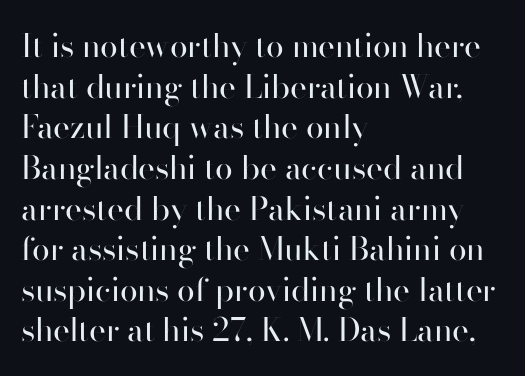
{"serif": "no", "italic": "no", "bold": "no", "weight": "regular", "width": "normal", "stroke_contrast": "high", "x_height": "small", "monospaced": "no", "underline": "no", "align": "left", "line_spacing": "normal", "line_spacing_ratio": 1.27, "letter_spacing": "normal", "letter_spacing_em": 0.0, "glyph_px": 32}
